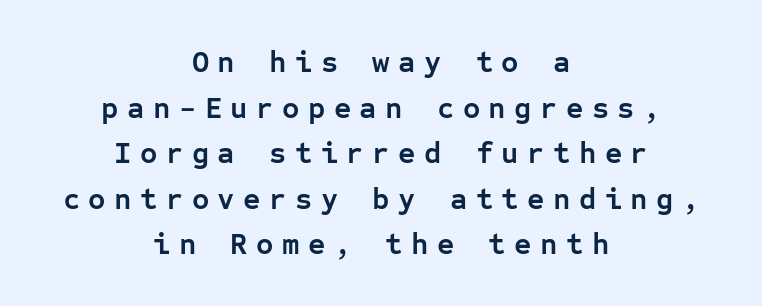
{"serif": "no", "italic": "no", "bold": "yes", "weight": "semibold", "width": "normal", "stroke_contrast": "low", "x_height": "medium", "monospaced": "yes", "underline": "no", "align": "center", "line_spacing": "normal", "line_spacing_ratio": 1.52, "letter_spacing": "wide", "letter_spacing_em": 0.28, "glyph_px": 30}
